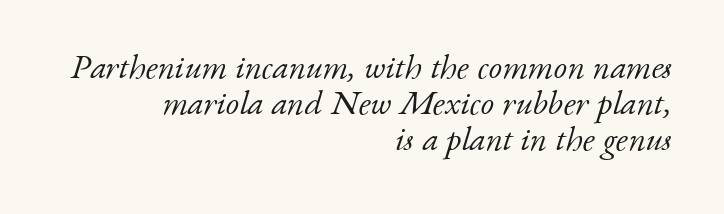
{"serif": "yes", "italic": "yes", "lean": "right", "slant_degrees": 17, "bold": "no", "weight": "light", "width": "normal", "stroke_contrast": "low", "x_height": "small", "monospaced": "no", "underline": "no", "align": "right", "line_spacing": "tight", "line_spacing_ratio": 1.06, "letter_spacing": "normal", "letter_spacing_em": 0.0, "glyph_px": 34}
